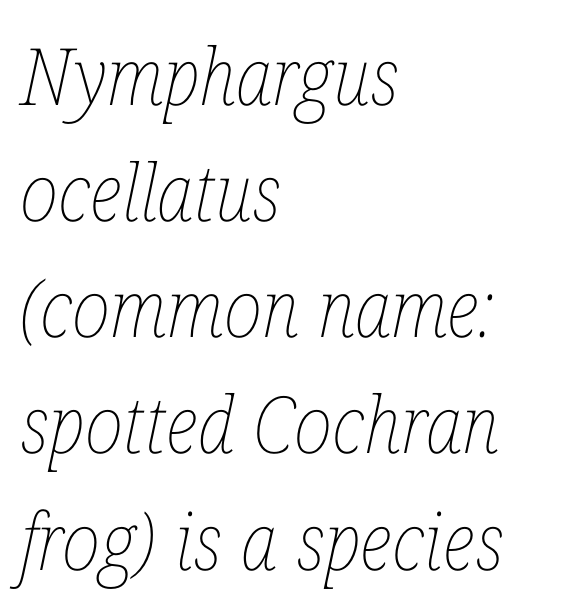
The image shows 79 px thin, condensed type, italic (leaning right); set left-aligned, normal line spacing (1.47x), normal letter spacing, not underlined; low stroke contrast and a medium x-height.
